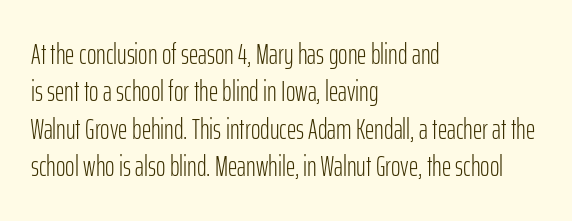
{"serif": "no", "italic": "no", "bold": "no", "weight": "light", "width": "condensed", "stroke_contrast": "low", "x_height": "medium", "monospaced": "no", "underline": "no", "align": "left", "line_spacing": "normal", "line_spacing_ratio": 1.29, "letter_spacing": "normal", "letter_spacing_em": 0.0, "glyph_px": 29}
